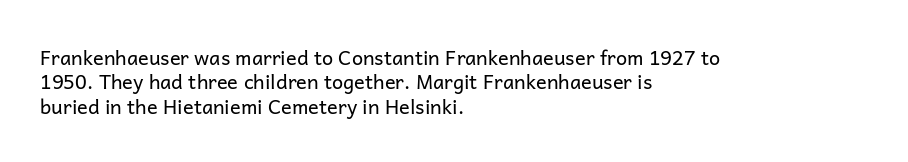
{"italic": "no", "bold": "no", "underline": "no", "align": "left", "line_spacing_ratio": 1.22, "letter_spacing": "normal", "letter_spacing_em": 0.0, "glyph_px": 20}
